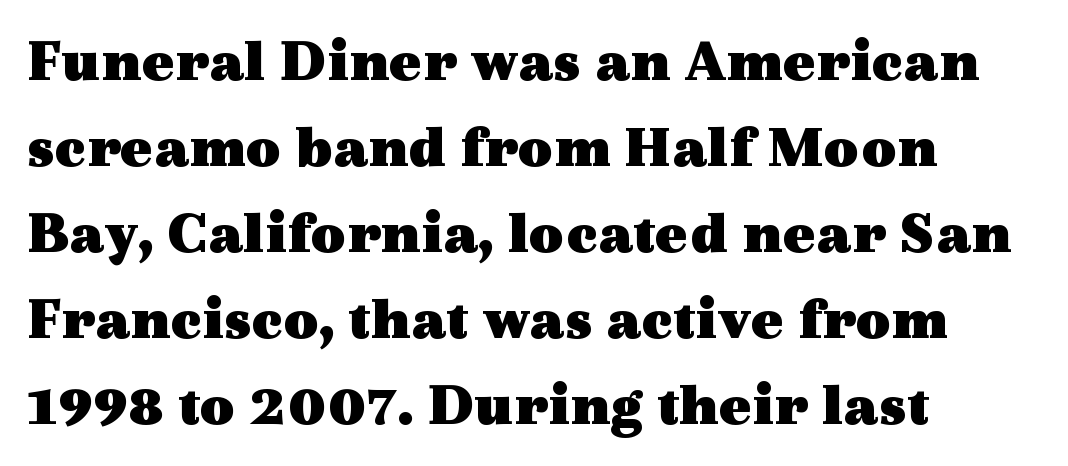
The font's upright variant was chosen for this text. The passage is arranged the way most books set body copy — flush left. The horizontal fit of the characters is conventional and even. Does the weight exceed regular? Yes, all the way to bold. Each letter keeps its own natural width here, so spacing adapts to shape.
